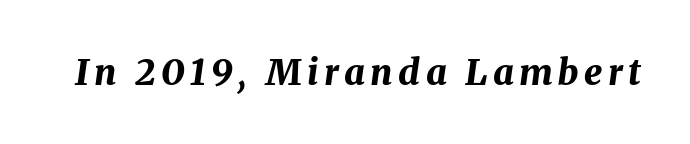
Slant detected: the letters are inclined. This sample has the flowing, uneven cadence of proportional lettering. Descenders hang freely into open space. Chunky letters — that's bold for sure.
